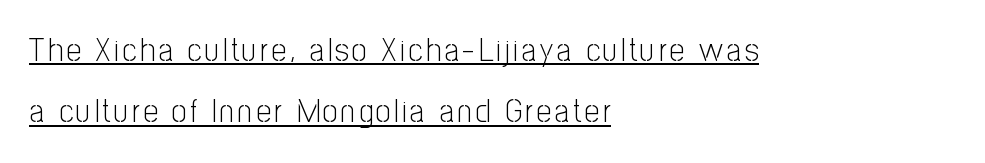
This rendering employs a face without finishing strokes, i.e., a sans-serif. Do the letters lean? They stand straight. Underlined type. Vertical stems look standard width or narrower in stroke. Every row of glyphs begins at an identical x-position on the left. The rendering uses natural spacing where letterforms have individual widths.
